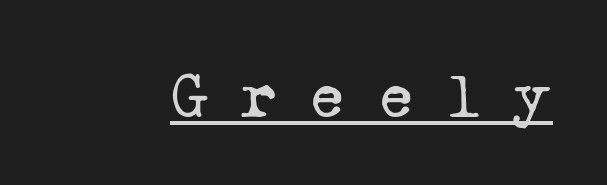
{"serif": "yes", "bold": "no", "weight": "regular", "width": "normal", "stroke_contrast": "low", "x_height": "medium", "monospaced": "yes", "underline": "yes", "letter_spacing": "wide", "letter_spacing_em": 0.47, "glyph_px": 65}
